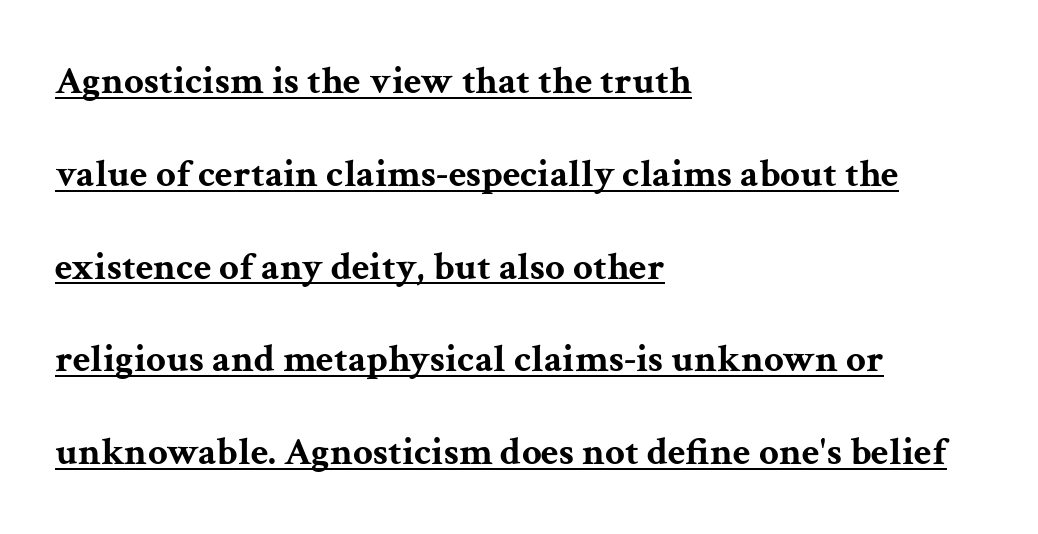
{"serif": "yes", "italic": "no", "bold": "yes", "weight": "bold", "width": "wide", "stroke_contrast": "medium", "x_height": "medium", "monospaced": "no", "underline": "yes", "align": "left", "line_spacing": "loose", "line_spacing_ratio": 2.38, "letter_spacing": "normal", "letter_spacing_em": 0.0, "glyph_px": 39}
